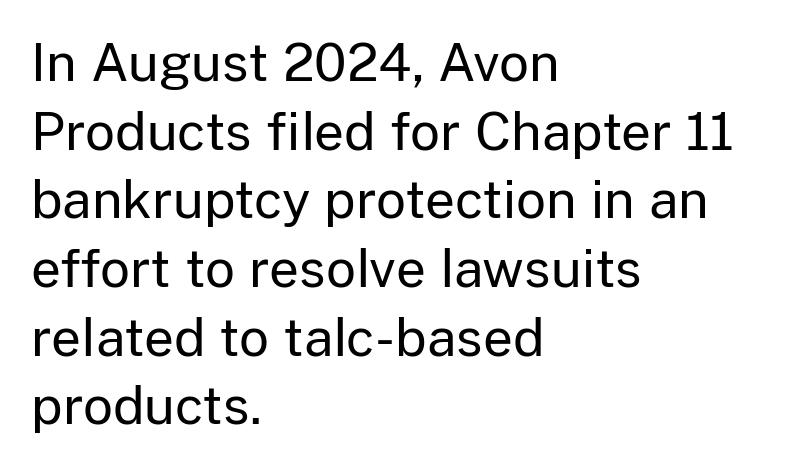
{"serif": "no", "italic": "no", "bold": "no", "weight": "regular", "width": "normal", "stroke_contrast": "low", "x_height": "medium", "monospaced": "no", "underline": "no", "align": "left", "line_spacing": "normal", "line_spacing_ratio": 1.32, "letter_spacing": "normal", "letter_spacing_em": 0.0, "glyph_px": 52}
